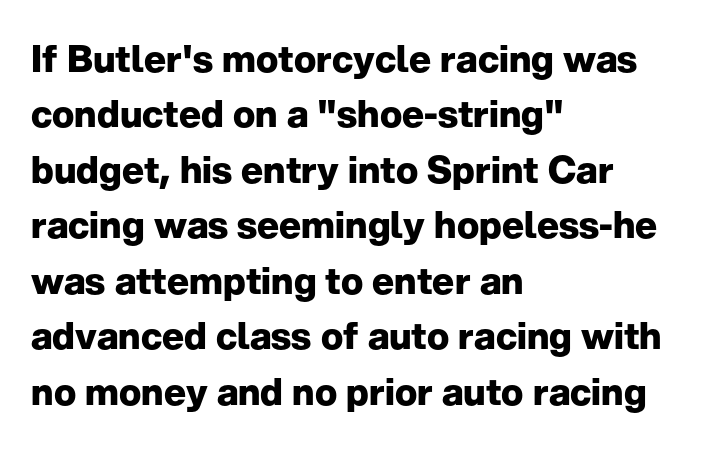
Q: Is the text bold? A: Yes.
Q: Is the text italic (slanted)? A: No, it is upright.
Q: Is the typeface a serif or a sans-serif typeface? A: Sans-serif.
Q: Is the text underlined? A: No.
Q: How is the paragraph aligned? A: Left-aligned.
Q: Is the spacing between letters normal or unusually wide? A: Normal.
Q: Is the spacing between lines tight, normal or loose? A: Normal.
Q: Width (condensed, normal, or wide)? A: Normal.
Q: Stroke contrast? A: Low.
Q: x-height? A: Medium.
Q: Monospaced? A: No.
